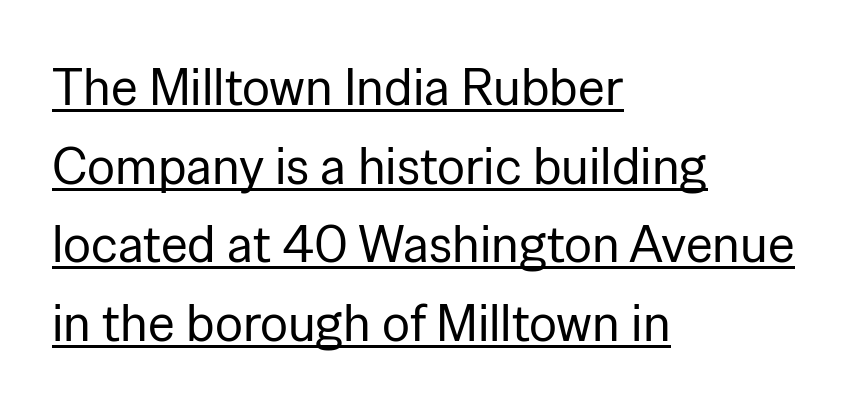
Q: Is the text bold? A: No.
Q: Is the text italic (slanted)? A: No, it is upright.
Q: Is the typeface a serif or a sans-serif typeface? A: Sans-serif.
Q: Is the text underlined? A: Yes.
Q: How is the paragraph aligned? A: Left-aligned.
Q: Is the spacing between letters normal or unusually wide? A: Normal.
Q: Is the spacing between lines tight, normal or loose? A: Normal.
Q: Width (condensed, normal, or wide)? A: Normal.
Q: Stroke contrast? A: Low.
Q: x-height? A: Medium.
Q: Monospaced? A: No.
